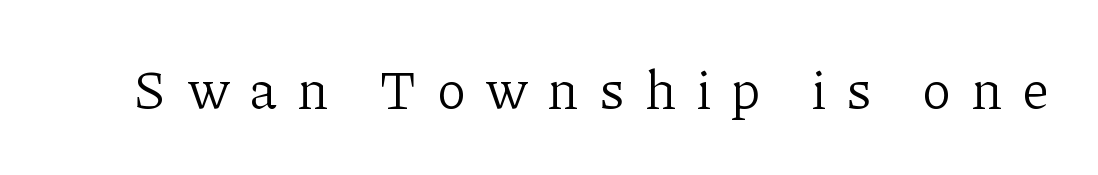
{"serif": "yes", "italic": "no", "bold": "no", "weight": "light", "width": "normal", "stroke_contrast": "low", "x_height": "medium", "monospaced": "no", "underline": "no", "letter_spacing": "wide", "letter_spacing_em": 0.37, "glyph_px": 54}
